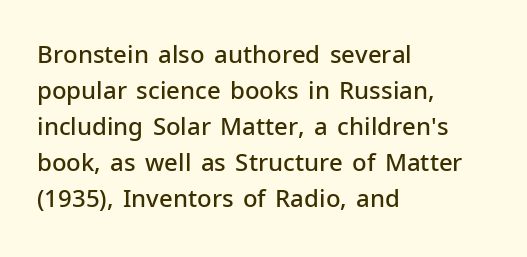
Q: Is the text bold? A: Semi-bold.
Q: Is the text italic (slanted)? A: No, it is upright.
Q: Is the text underlined? A: No.
Q: How is the paragraph aligned? A: Left-aligned.
Q: Is the spacing between letters normal or unusually wide? A: Normal.
Q: Is the spacing between lines tight, normal or loose? A: Normal.
